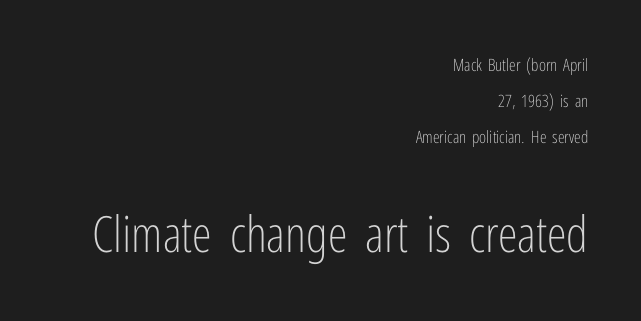
These two chunks differ in scale, with the bottom chunk taking the larger measure. To sum up the face: it is a sans, with no serifs. Varying glyph widths throughout — classic text-font behaviour. The letterforms sit at book weight or below. Nope, not italic — everything's standing straight.
